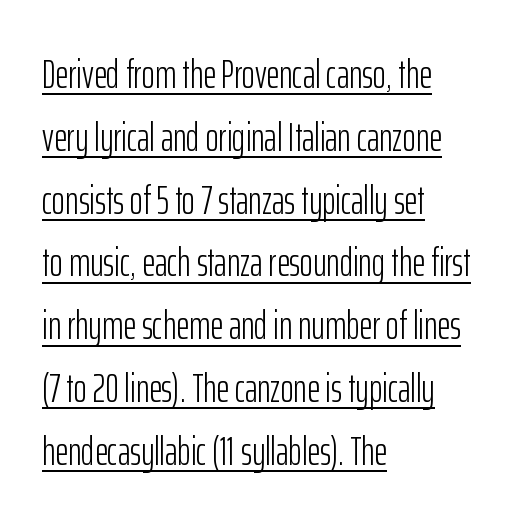
Q: Is the text bold? A: No.
Q: Is the text italic (slanted)? A: No, it is upright.
Q: Is the typeface a serif or a sans-serif typeface? A: Sans-serif.
Q: Is the text underlined? A: Yes.
Q: How is the paragraph aligned? A: Left-aligned.
Q: Is the spacing between letters normal or unusually wide? A: Normal.
Q: Is the spacing between lines tight, normal or loose? A: Normal.
Q: Width (condensed, normal, or wide)? A: Condensed.
Q: Stroke contrast? A: Low.
Q: x-height? A: Medium.
Q: Monospaced? A: No.
